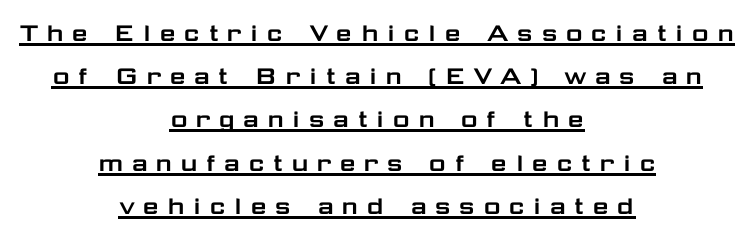
Q: Is the text italic (slanted)? A: No, it is upright.
Q: Is the typeface a serif or a sans-serif typeface? A: Sans-serif.
Q: Is the text underlined? A: Yes.
Q: How is the paragraph aligned? A: Centered.
Q: Is the spacing between letters normal or unusually wide? A: Unusually wide.
Q: Is the spacing between lines tight, normal or loose? A: Normal.
Q: Width (condensed, normal, or wide)? A: Wide.
Q: Stroke contrast? A: Low.
Q: x-height? A: Medium.
Q: Monospaced? A: No.
